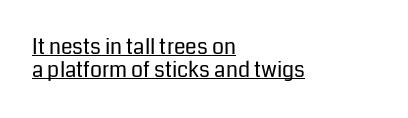
The image shows 21 px text type, upright; set left-aligned, tight line spacing (1.09x), normal letter spacing, underlined.
